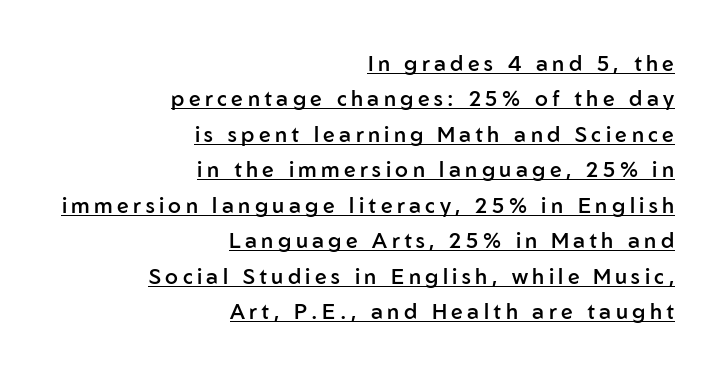
Tracking value appears strongly positive — letters spread wide. Does the copy run flush right? Yes — the right margin is perfectly even. The letters stand upright; this is a roman face. The lettering is marked with a stroke running underneath it.
